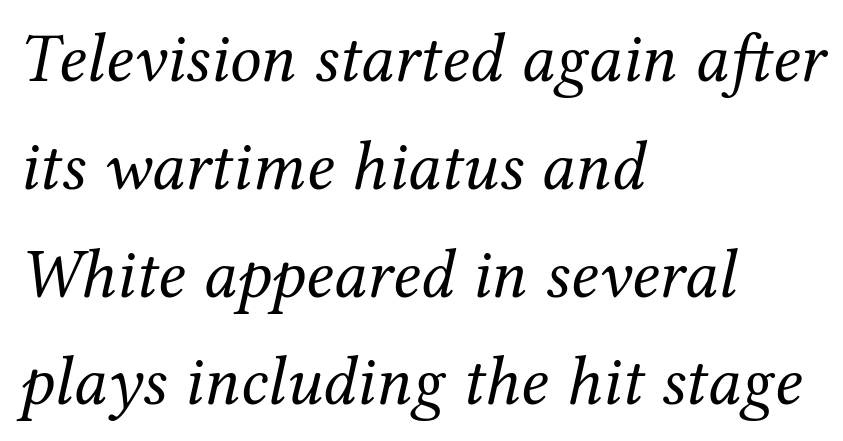
The image shows 70 px regular-weight serif type, italic (leaning right); set left-aligned, normal line spacing (1.54x), normal letter spacing, not underlined; medium stroke contrast and a medium x-height.
